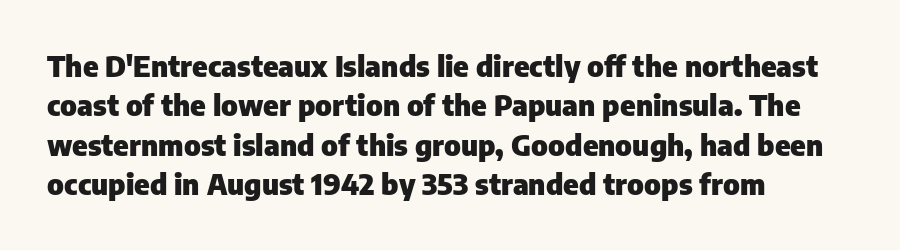
The image shows 29 px heavy sans-serif type, upright; set left-aligned, normal line spacing (1.36x), normal letter spacing, not underlined; low stroke contrast and a medium x-height.
